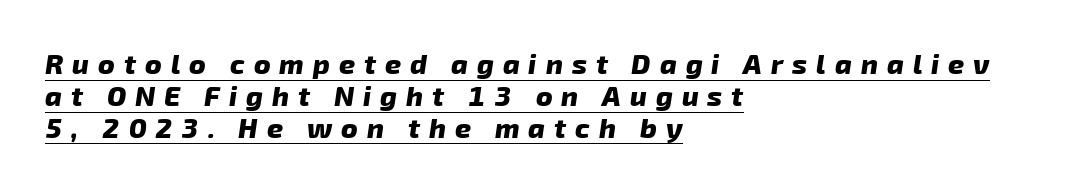
The characters look thick and weighty, a clear bold. If you drew a ruler down the left edge, every line would touch it. Tracking value appears strongly positive — letters spread wide. Is this a sans? Yes — the strokes have no serifs.
